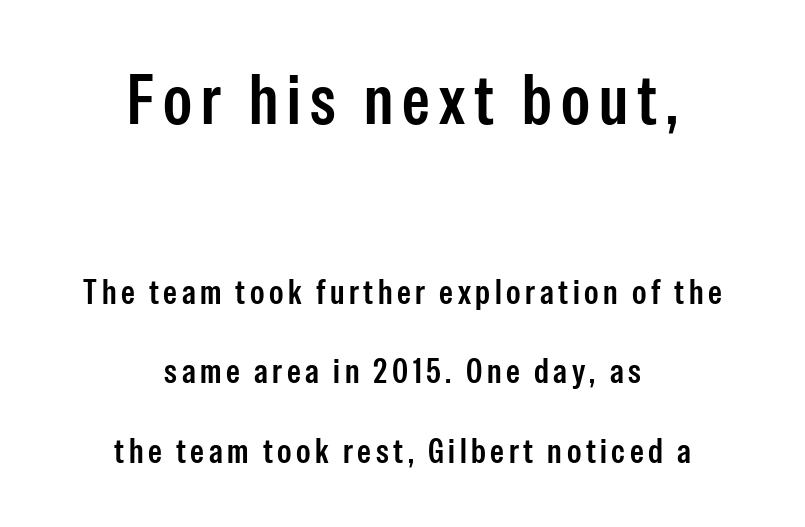
{"serif": "no", "italic": "no", "bold": "semi", "weight": "semibold", "width": "condensed", "stroke_contrast": "low", "x_height": "medium", "monospaced": "no", "underline": "no", "align": "center", "line_spacing": "loose", "line_spacing_ratio": 2.27, "larger_block": "first", "size_ratio": 2.0, "glyph_px": 70}
